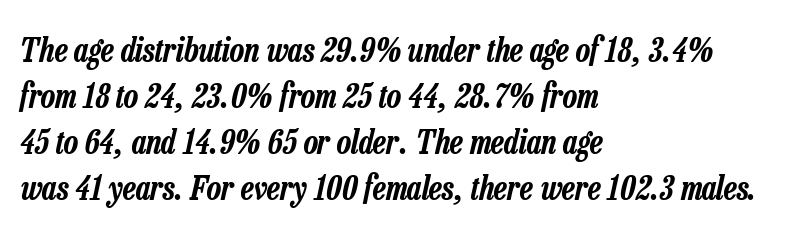
{"italic": "yes", "lean": "right", "slant_degrees": 13, "width": "condensed", "stroke_contrast": "low", "x_height": "medium", "monospaced": "no", "underline": "no", "align": "left", "line_spacing": "normal", "line_spacing_ratio": 1.39, "letter_spacing": "normal", "letter_spacing_em": 0.0, "glyph_px": 33}
